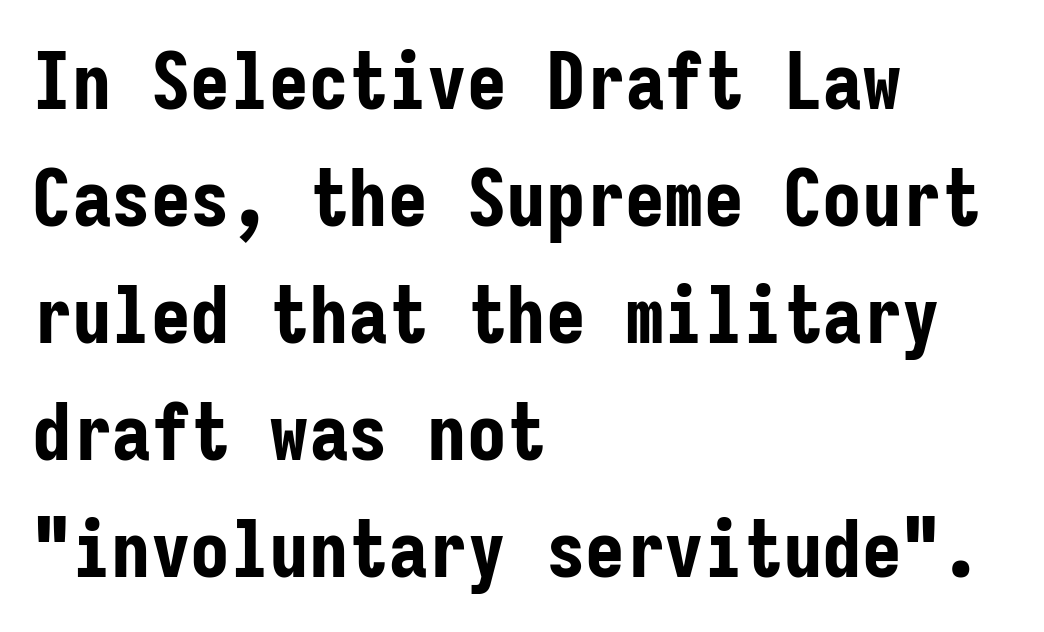
The letters are bold, with thick, heavy strokes. The lines are quadded left. Successive baselines arrive at the customary interval. The space directly below the letters is spotless. Posture: vertical.
